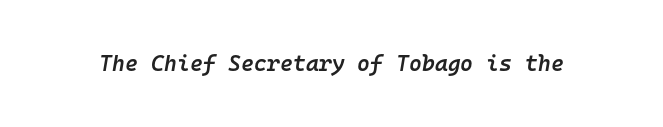
The image shows 22 px text type, italic (leaning right); set normal letter spacing, not underlined.
